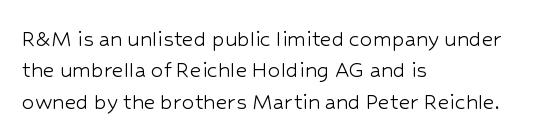
No letter is thick-stroked: the sample isn't bold. This is roman type, the default non-slanted kind. One glance says typical: line gaps are just what's usual. Plain, unruled lines of type. This sample is left-justified, so line endings fall wherever the words run out.
